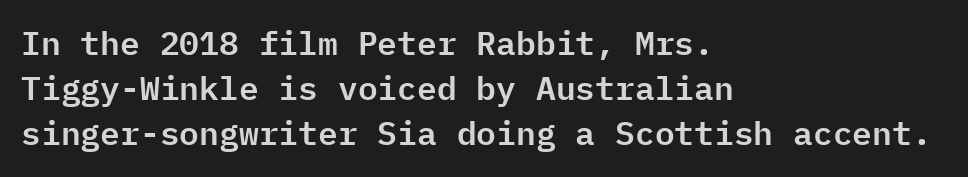
Q: Is the text italic (slanted)? A: No, it is upright.
Q: Is the typeface a serif or a sans-serif typeface? A: Sans-serif.
Q: Is the text underlined? A: No.
Q: How is the paragraph aligned? A: Left-aligned.
Q: Is the spacing between letters normal or unusually wide? A: Normal.
Q: Is the spacing between lines tight, normal or loose? A: Normal.
Q: Width (condensed, normal, or wide)? A: Normal.
Q: Stroke contrast? A: Low.
Q: x-height? A: Medium.
Q: Monospaced? A: Yes.
